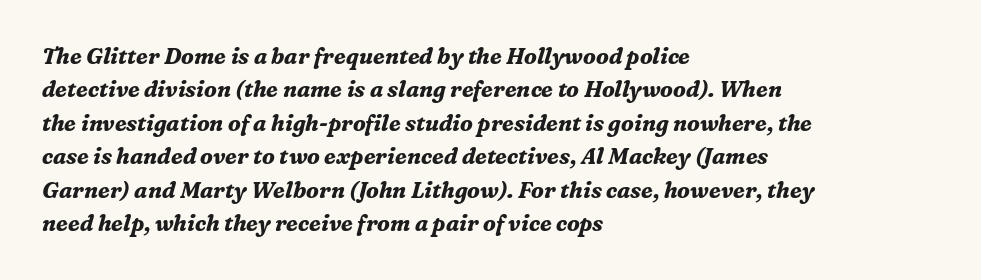
{"italic": "yes", "lean": "right", "slant_degrees": 16, "bold": "yes", "underline": "no", "align": "left", "line_spacing": "normal", "line_spacing_ratio": 1.52, "letter_spacing": "normal", "letter_spacing_em": 0.0, "glyph_px": 22}
